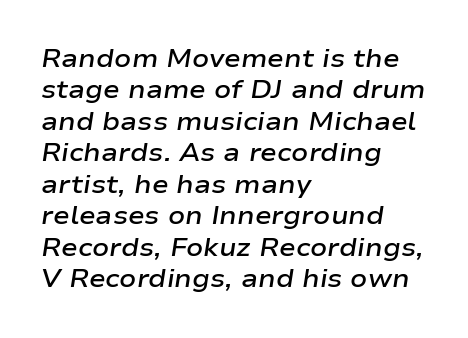
The image shows 25 px text type, italic (leaning right); set left-aligned, normal line spacing (1.26x), normal letter spacing, not underlined.
